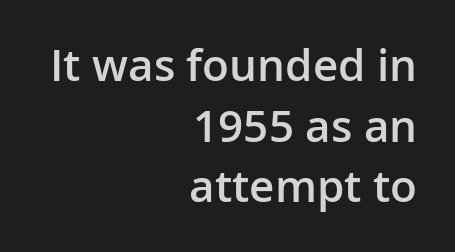
Letter spacing: default. Layout note: lines flush right. Stroke thickness is moderately raised; the sample reads as semibold. The vertical gap from one line to the next is medium.
